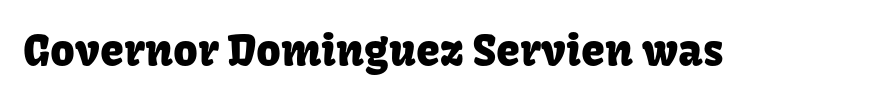
Q: Is the text italic (slanted)? A: No, it is upright.
Q: Is the typeface a serif or a sans-serif typeface? A: Sans-serif.
Q: Is the text underlined? A: No.
Q: Is the spacing between letters normal or unusually wide? A: Normal.
Q: Width (condensed, normal, or wide)? A: Normal.
Q: Stroke contrast? A: Low.
Q: x-height? A: Medium.
Q: Monospaced? A: No.
